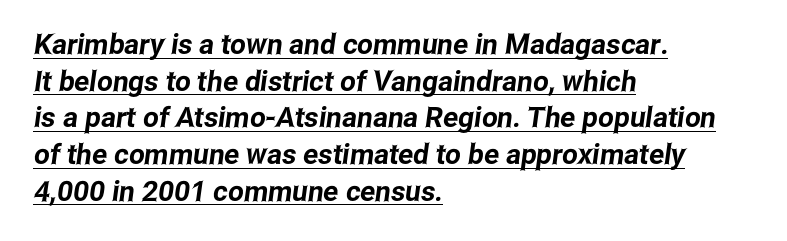
This sample carries an underscore along the baseline area. The lines sit at an ordinary, default distance from one another. The passage shown is typed in a proportional face where columns would drift. Line starts are locked; line ends wander.
